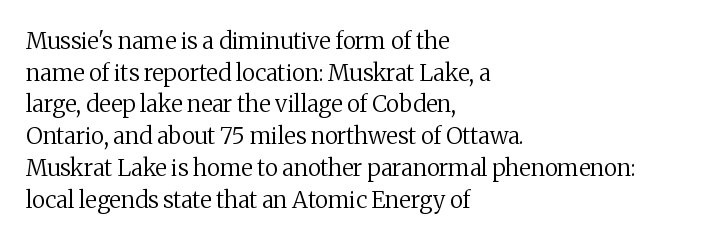
{"italic": "no", "bold": "no", "underline": "no", "align": "left", "line_spacing": "normal", "line_spacing_ratio": 1.38, "letter_spacing": "normal", "letter_spacing_em": 0.0, "glyph_px": 23}
